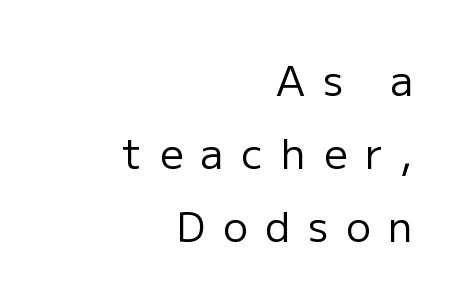
The image shows 41 px regular-weight sans-serif type, upright; set right-aligned, line spacing 1.78x, unusually wide letter spacing (+0.44 em), not underlined; low stroke contrast and a medium x-height.
